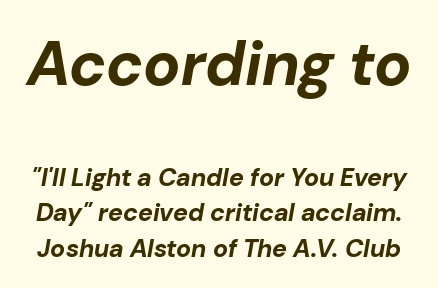
{"italic": "yes", "lean": "right", "slant_degrees": 10, "bold": "yes", "weight": "bold", "width": "normal", "stroke_contrast": "low", "x_height": "medium", "monospaced": "no", "underline": "no", "line_spacing": "normal", "line_spacing_ratio": 1.42, "letter_spacing": "normal", "letter_spacing_em": 0.0, "larger_block": "first", "size_ratio": 2.48, "glyph_px": 62}
